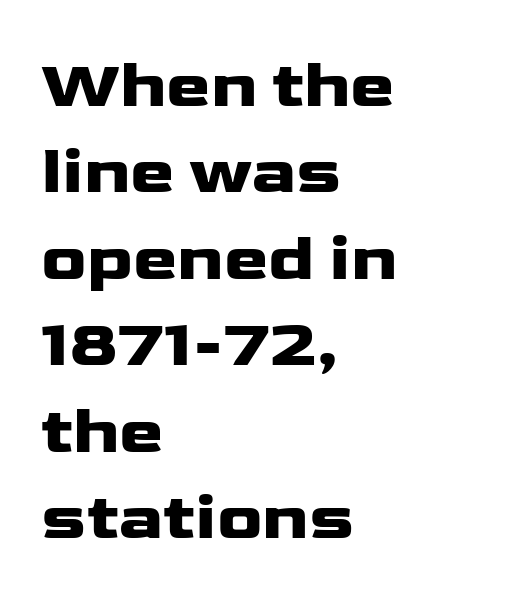
Upright lettering throughout. The gap between lines stays unmarked. A typesetter would call this proportional, since set widths differ per character. The leading is moderate, giving the passage an even texture. Caption: standard tracking, unaltered. In CSS terms this would be text-align: left.
